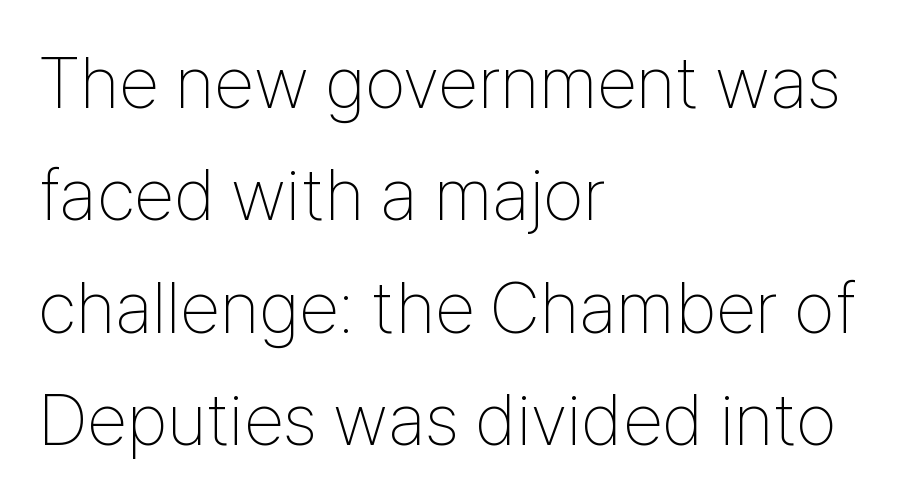
Q: Is the text bold? A: No.
Q: Is the text italic (slanted)? A: No, it is upright.
Q: Is the typeface a serif or a sans-serif typeface? A: Sans-serif.
Q: Is the text underlined? A: No.
Q: How is the paragraph aligned? A: Left-aligned.
Q: Is the spacing between letters normal or unusually wide? A: Normal.
Q: Is the spacing between lines tight, normal or loose? A: Normal.
Q: Width (condensed, normal, or wide)? A: Condensed.
Q: Stroke contrast? A: Low.
Q: x-height? A: Medium.
Q: Monospaced? A: No.
